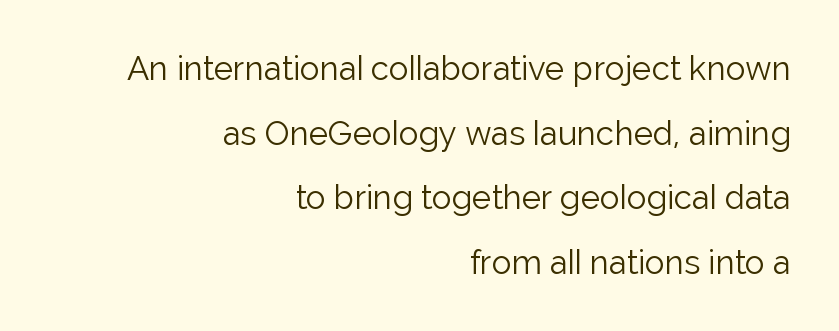
Successive baselines arrive slowly, with a big drop between each. The lines in this sample share a right terminus and differ only in where they begin. Each letter keeps its own natural width here, so spacing adapts to shape. Tall strokes in this sample are plumb rather than angled.
